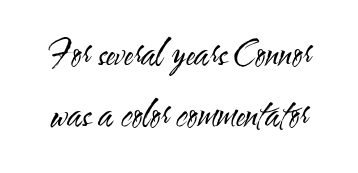
Q: Is the text bold? A: No.
Q: Is the text italic (slanted)? A: Yes.
Q: Is the typeface a serif or a sans-serif typeface? A: Sans-serif.
Q: Is the text underlined? A: No.
Q: Is the spacing between letters normal or unusually wide? A: Normal.
Q: Width (condensed, normal, or wide)? A: Condensed.
Q: Stroke contrast? A: Medium.
Q: x-height? A: Small.
Q: Monospaced? A: No.
